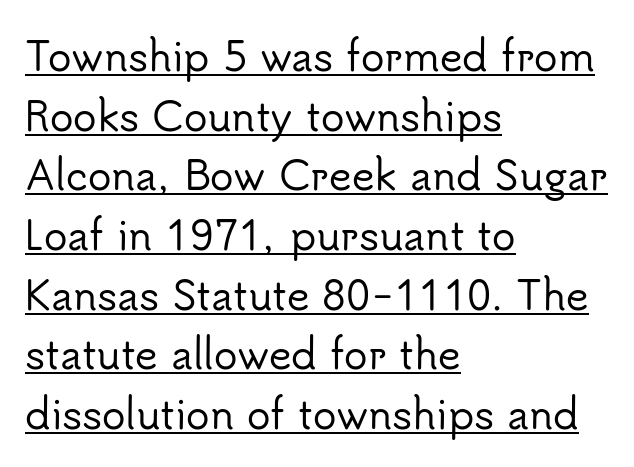
The image shows 39 px sans-serif type, upright; set left-aligned, normal line spacing (1.53x), normal letter spacing, underlined; low stroke contrast and a small x-height.
